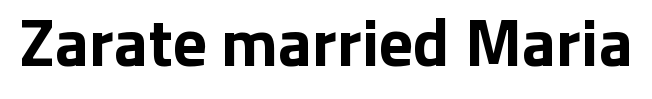
Q: Is the text bold? A: Yes.
Q: Is the text italic (slanted)? A: No, it is upright.
Q: Is the typeface a serif or a sans-serif typeface? A: Sans-serif.
Q: Is the text underlined? A: No.
Q: Is the spacing between letters normal or unusually wide? A: Normal.
Q: Width (condensed, normal, or wide)? A: Normal.
Q: Stroke contrast? A: Low.
Q: x-height? A: Medium.
Q: Monospaced? A: No.
